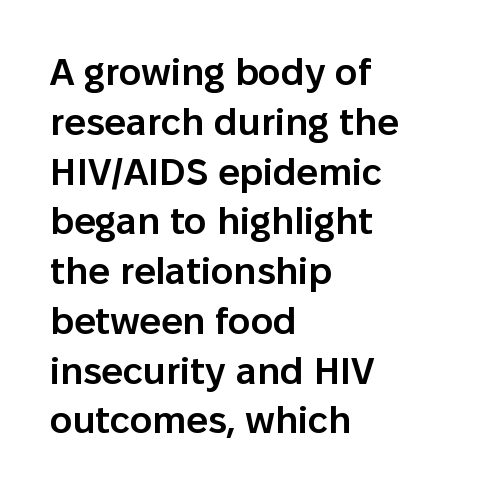
{"serif": "no", "italic": "no", "bold": "semi", "weight": "semibold", "width": "normal", "stroke_contrast": "low", "x_height": "medium", "monospaced": "no", "underline": "no", "align": "left", "line_spacing": "normal", "line_spacing_ratio": 1.31, "letter_spacing": "normal", "letter_spacing_em": 0.0, "glyph_px": 38}
